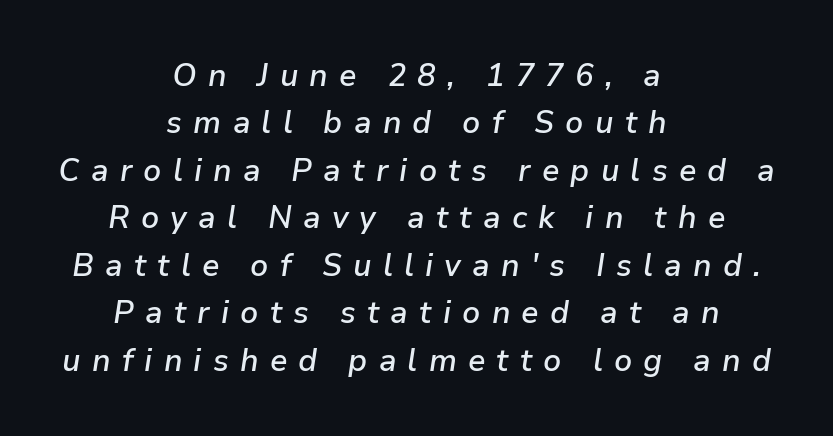
The image shows 31 px semibold type, italic (leaning right); set centered, normal line spacing (1.53x), unusually wide letter spacing (+0.36 em), not underlined; low stroke contrast and a medium x-height.
